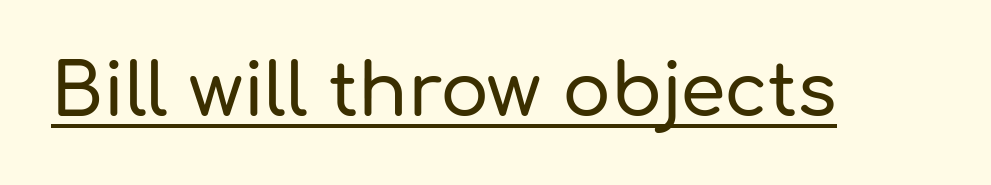
The image shows 73 px sans-serif type, upright; set normal letter spacing, underlined; low stroke contrast and a medium x-height.
